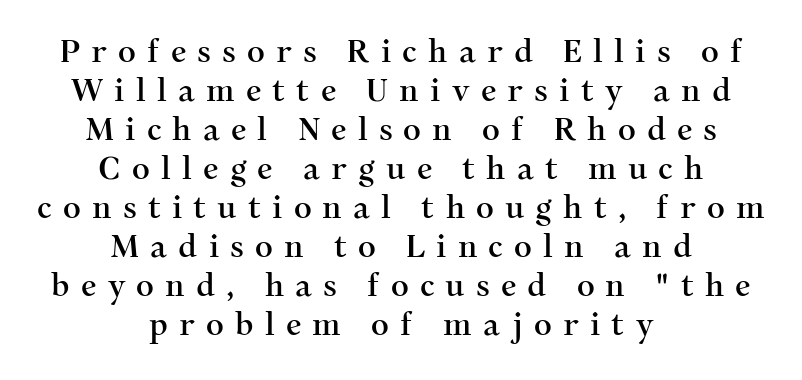
{"serif": "yes", "italic": "no", "width": "normal", "stroke_contrast": "medium", "x_height": "medium", "monospaced": "no", "underline": "no", "align": "center", "line_spacing": "normal", "line_spacing_ratio": 1.26, "letter_spacing": "wide", "letter_spacing_em": 0.36, "glyph_px": 31}
